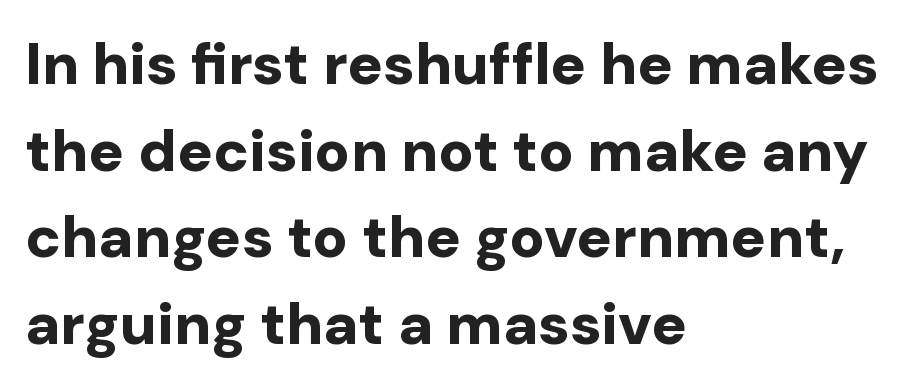
The image shows 59 px bold sans-serif type, upright; set left-aligned, normal line spacing (1.47x), normal letter spacing, not underlined; low stroke contrast and a medium x-height.
